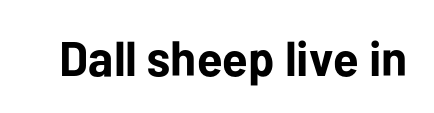
Q: Is the text bold? A: Yes.
Q: Is the text italic (slanted)? A: No, it is upright.
Q: Is the typeface a serif or a sans-serif typeface? A: Sans-serif.
Q: Is the text underlined? A: No.
Q: Is the spacing between letters normal or unusually wide? A: Normal.
Q: Width (condensed, normal, or wide)? A: Normal.
Q: Stroke contrast? A: Low.
Q: x-height? A: Medium.
Q: Monospaced? A: No.
